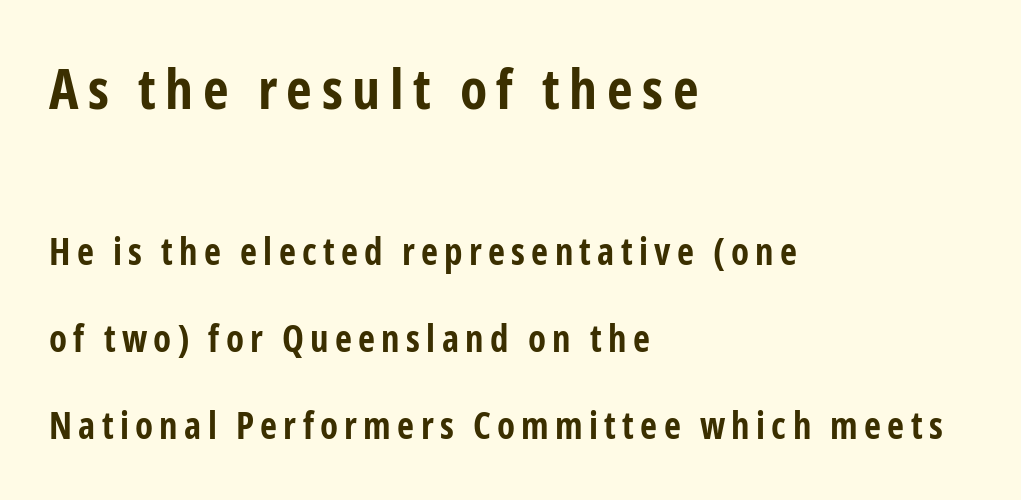
The image shows 56 px bold, condensed sans-serif type, upright; set left-aligned, loose line spacing (2.35x), not underlined; the first (top) block is 1.51x larger; low stroke contrast and a medium x-height.
